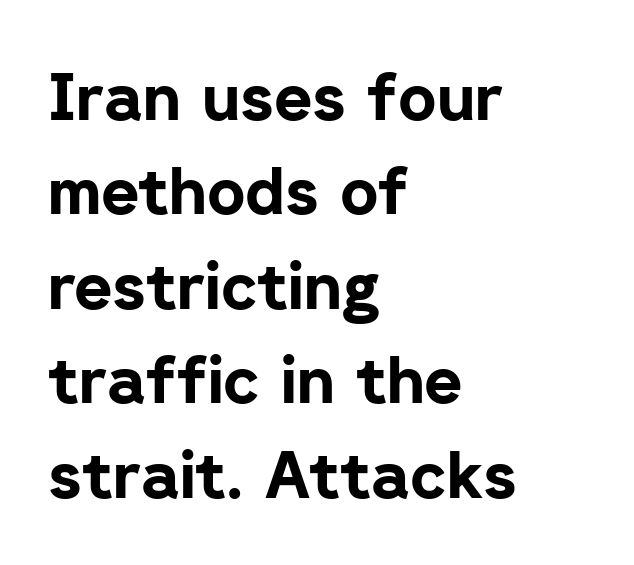
Q: Is the text bold? A: Yes.
Q: Is the text italic (slanted)? A: No, it is upright.
Q: Is the typeface a serif or a sans-serif typeface? A: Sans-serif.
Q: Is the text underlined? A: No.
Q: How is the paragraph aligned? A: Left-aligned.
Q: Is the spacing between letters normal or unusually wide? A: Normal.
Q: Is the spacing between lines tight, normal or loose? A: Normal.
Q: Width (condensed, normal, or wide)? A: Normal.
Q: Stroke contrast? A: Low.
Q: x-height? A: Medium.
Q: Monospaced? A: No.
